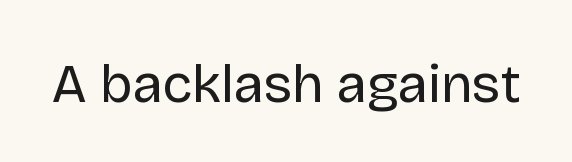
The image shows 54 px regular-weight sans-serif type, upright; set normal letter spacing, not underlined; low stroke contrast and a large x-height.
